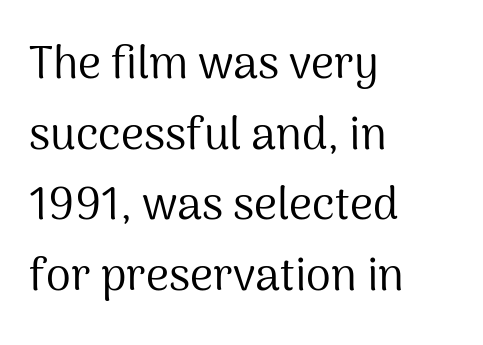
The tracking reads as untouched default to a designer's eye. The space between consecutive lines is moderate. Descenders hang freely into open space. You could not count columns in this text — the font is proportionally spaced. Each letter's strokes conclude bluntly, with no projecting serifs.
